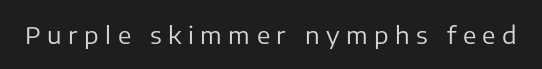
{"italic": "no", "bold": "no", "underline": "no", "letter_spacing": "wide", "letter_spacing_em": 0.27, "glyph_px": 24}
